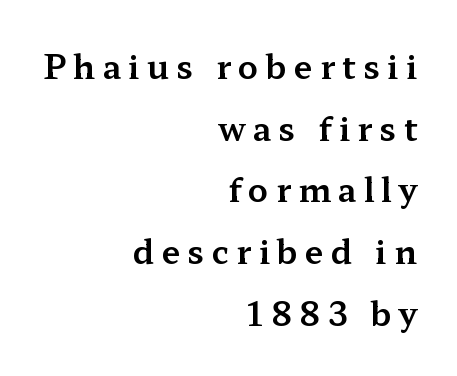
The image shows 33 px wide serif type, upright; set right-aligned, line spacing 1.87x, unusually wide letter spacing (+0.22 em), not underlined; medium stroke contrast and a medium x-height.
